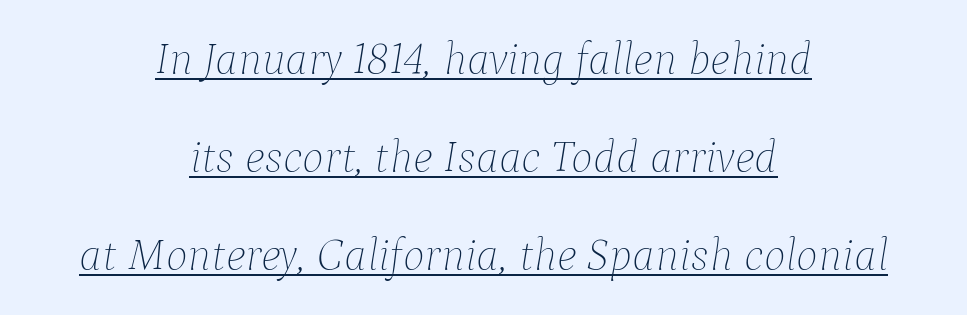
Q: Is the text bold? A: No.
Q: Is the text italic (slanted)? A: Yes, it leans right by about 9 degrees.
Q: Is the text underlined? A: Yes.
Q: How is the paragraph aligned? A: Centered.
Q: Is the spacing between letters normal or unusually wide? A: Normal.
Q: Is the spacing between lines tight, normal or loose? A: Loose.
Q: Width (condensed, normal, or wide)? A: Normal.
Q: Stroke contrast? A: Low.
Q: x-height? A: Medium.
Q: Monospaced? A: No.
